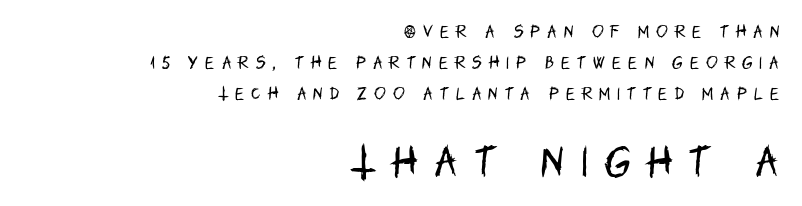
You can tell from the bare stems that sans-serif type was used. The face used here is rendered with a markedly widened letterfit. Visually the block forms a straight wall on the right and a jagged coastline on the left. The passage shown stacks its lines with a broad gap. Think of a printed novel: that variable character pitch is what you see here.
